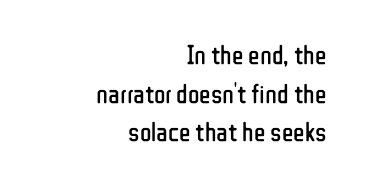
The image shows 27 px text type, upright; set right-aligned, normal line spacing (1.43x), normal letter spacing, not underlined.
